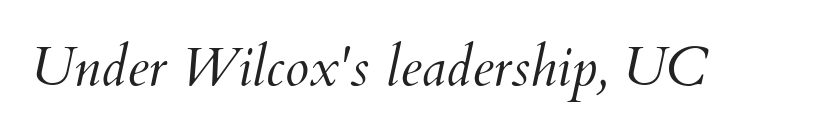
Ink coverage per letter is moderate at most. A typesetter would call this proportional, since set widths differ per character. Glyph-to-glyph distance matches everyday printed text. Notice how the stems are inclined rather than vertical — that's the hallmark of italics. The space directly below the letters is spotless.
